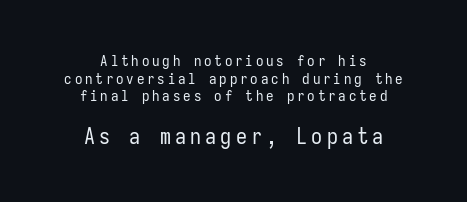
Q: Is the text bold? A: No.
Q: Is the text italic (slanted)? A: No, it is upright.
Q: Is the text underlined? A: No.
Q: How is the paragraph aligned? A: Centered.
Q: Which block of text is set in a larger size, the first (top) or the second (bottom)? A: The second (bottom) one.
